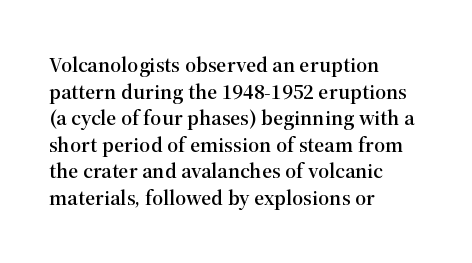
A student would call this left alignment; a typographer would say flush left, rag right. Nobody touched the tracking dial on this one. Tall strokes in this sample are plumb rather than angled. Descenders are the only things crossing below the line.
